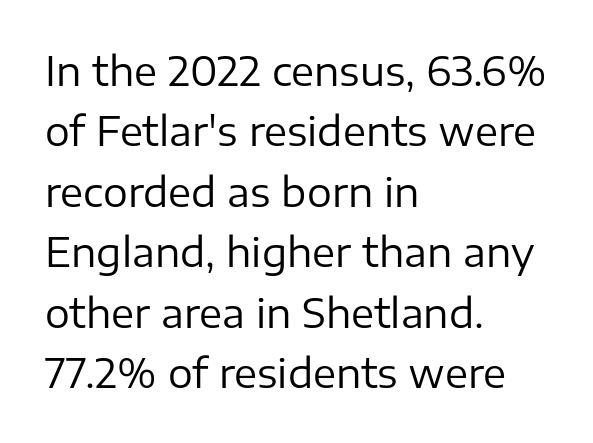
{"serif": "no", "italic": "no", "bold": "no", "weight": "regular", "width": "normal", "stroke_contrast": "low", "x_height": "medium", "monospaced": "no", "underline": "no", "align": "left", "line_spacing": "normal", "line_spacing_ratio": 1.55, "letter_spacing": "normal", "letter_spacing_em": 0.0, "glyph_px": 39}
